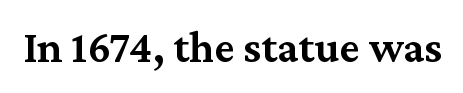
Letterform terminals end in serifs throughout the passage. Look at the tracking — it's just the regular setting, nothing added. As a designer I'd log this as weight 600, semibold. Notice how the stems are strictly vertical — no italics here. Do the characters align in a grid? No, the font is proportional.
